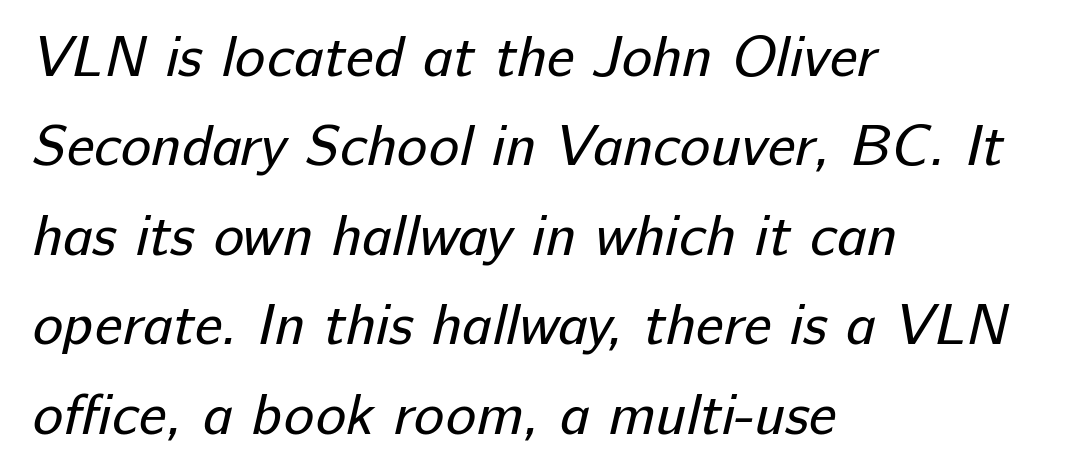
The image shows 57 px regular-weight sans-serif type; set left-aligned, normal line spacing (1.57x), normal letter spacing, not underlined; low stroke contrast and a medium x-height.
